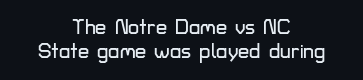
{"italic": "no", "underline": "no", "align": "center", "line_spacing_ratio": 1.2, "letter_spacing": "normal", "letter_spacing_em": 0.0, "glyph_px": 20}
